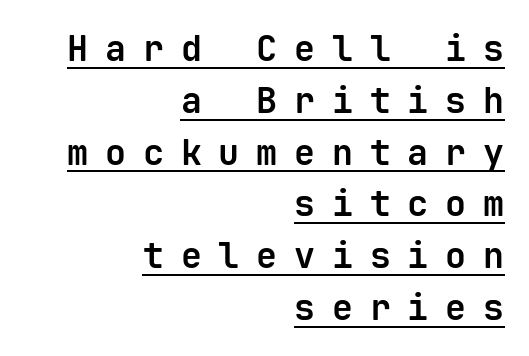
Bold? Absolutely — the strokes are thick and heavy. This sample uses expanded letter spacing, leaving extra air between glyphs. In terms of leading, this rendering sits right in the middle. The paragraph shown leans on its right margin. Upright lettering throughout. Emphasis is given by a line drawn under the lettering.
